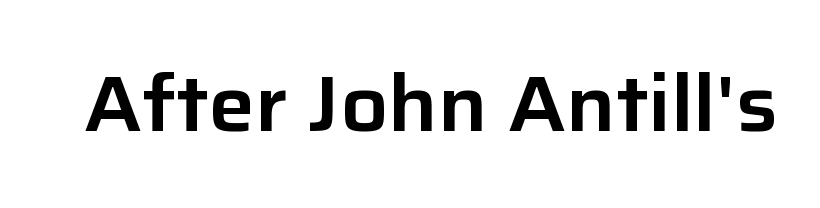
The image shows 78 px sans-serif type, upright; set normal letter spacing, not underlined; low stroke contrast and a medium x-height.
